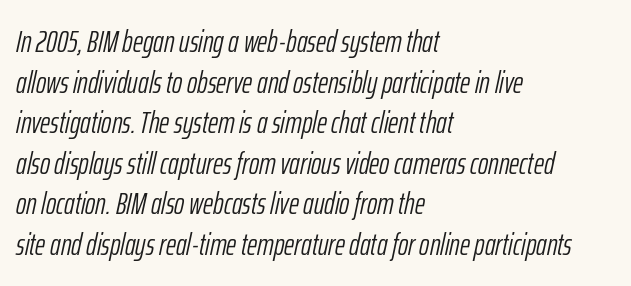
{"italic": "yes", "lean": "right", "slant_degrees": 12, "bold": "no", "weight": "light", "width": "condensed", "stroke_contrast": "low", "x_height": "medium", "monospaced": "no", "underline": "no", "align": "left", "line_spacing": "normal", "line_spacing_ratio": 1.31, "letter_spacing": "normal", "letter_spacing_em": 0.0, "glyph_px": 31}
